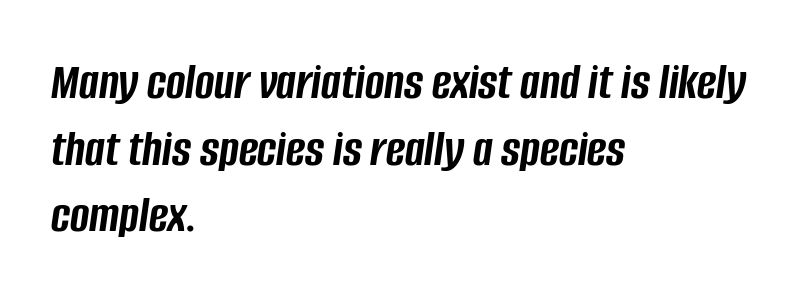
Plenty of ink on the page — the face is bold. Unmarked baselines from the first word to the last. The whole block is typeset with a tilt. Summary of vertical rhythm: regular, with standard interline spacing. Words appear dense and cohesive because spacing is normal.
